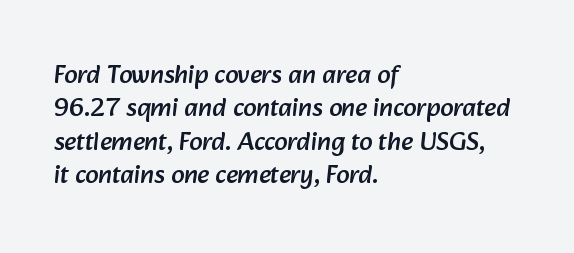
{"underline": "no", "align": "left", "line_spacing": "normal", "line_spacing_ratio": 1.28, "letter_spacing": "normal", "letter_spacing_em": 0.0, "glyph_px": 26}
